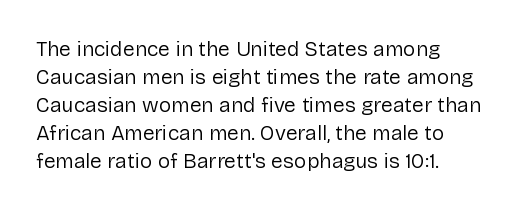
The paragraph has a hard left edge and a soft right edge. Rows of type keep a routine distance in the vertical direction. The letters sit at their default tracking, neither squeezed nor spread. Posture: vertical.
